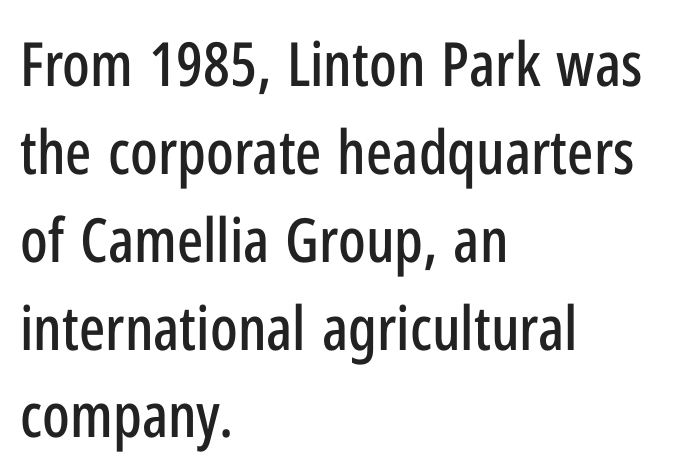
Caption: standard tracking, unaltered. Where is the straight margin? On the left. Every character sits straight up, as roman type does. The letters advance in unequal steps, a hallmark of proportional type.
